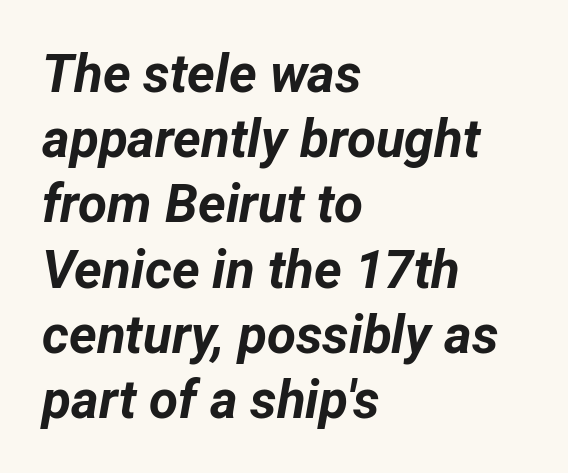
{"italic": "yes", "lean": "right", "slant_degrees": 12, "bold": "yes", "weight": "bold", "width": "normal", "stroke_contrast": "low", "x_height": "medium", "monospaced": "no", "underline": "no", "align": "left", "line_spacing_ratio": 1.23, "letter_spacing": "normal", "letter_spacing_em": 0.0, "glyph_px": 53}
